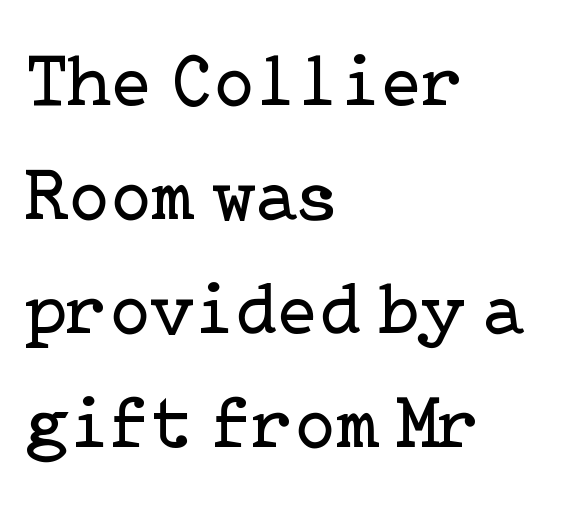
The image shows 75 px regular-weight serif type, upright; set left-aligned, normal line spacing (1.52x), normal letter spacing, not underlined; low stroke contrast and a medium x-height.
